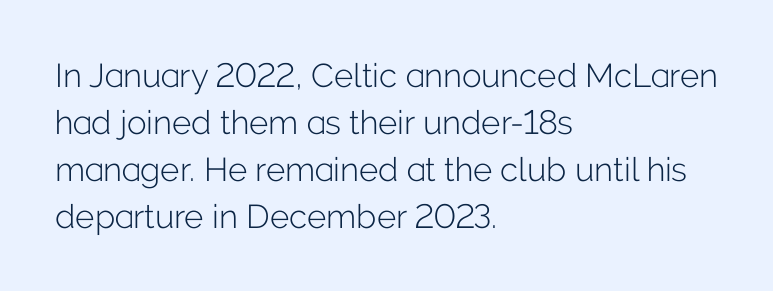
Q: Is the text bold? A: No.
Q: Is the text italic (slanted)? A: No, it is upright.
Q: Is the typeface a serif or a sans-serif typeface? A: Sans-serif.
Q: Is the text underlined? A: No.
Q: How is the paragraph aligned? A: Left-aligned.
Q: Is the spacing between letters normal or unusually wide? A: Normal.
Q: Is the spacing between lines tight, normal or loose? A: Normal.
Q: Width (condensed, normal, or wide)? A: Normal.
Q: Stroke contrast? A: Low.
Q: x-height? A: Medium.
Q: Monospaced? A: No.
